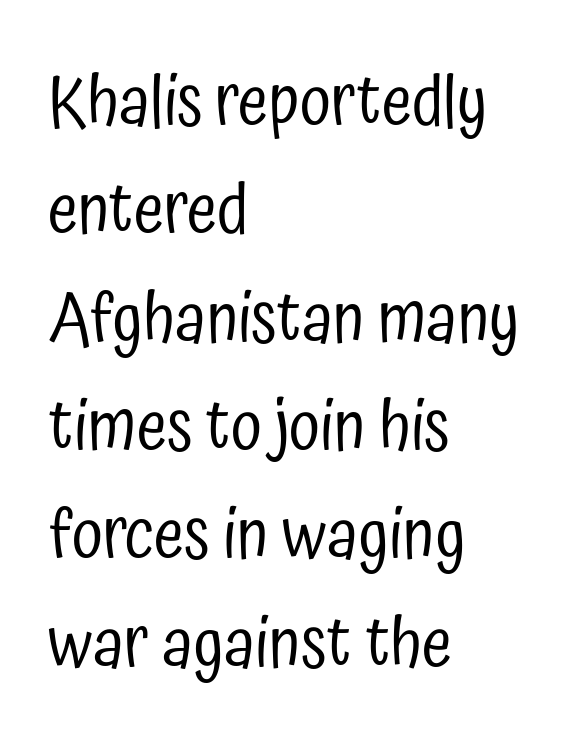
The image shows 69 px regular-weight, condensed sans-serif type, upright; set left-aligned, normal line spacing (1.57x), normal letter spacing, not underlined; low stroke contrast and a medium x-height.
